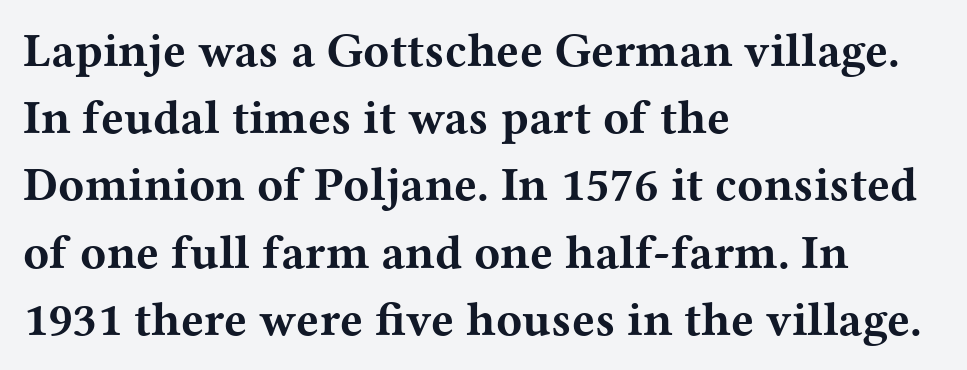
{"serif": "yes", "italic": "no", "bold": "yes", "weight": "bold", "width": "wide", "stroke_contrast": "medium", "x_height": "medium", "monospaced": "no", "underline": "no", "align": "left", "line_spacing": "normal", "line_spacing_ratio": 1.4, "letter_spacing": "normal", "letter_spacing_em": 0.0, "glyph_px": 48}
